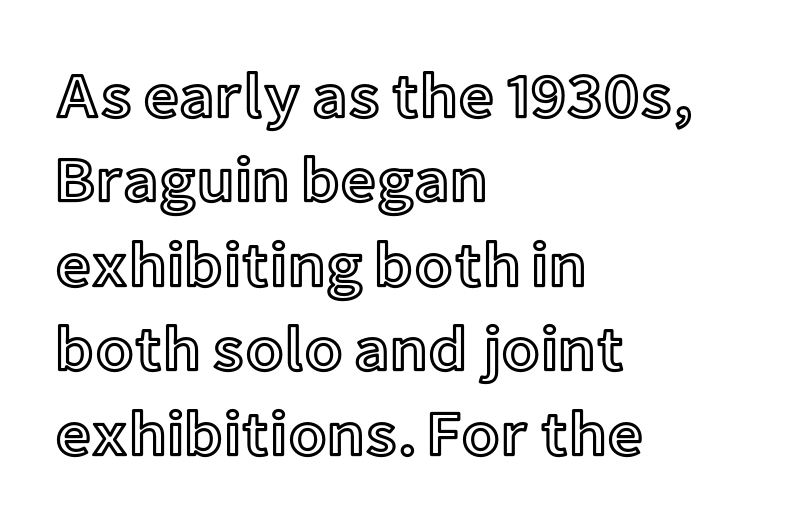
The image shows 63 px text type, upright; set left-aligned, normal line spacing (1.34x), normal letter spacing, not underlined; a medium x-height.
